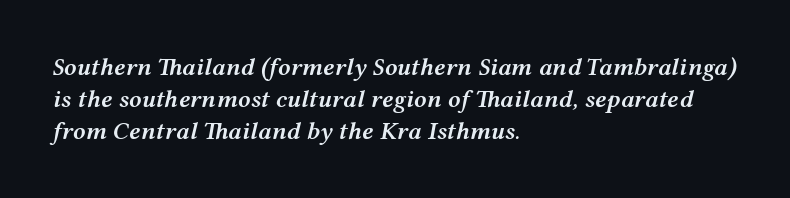
The image shows 25 px text type, italic (leaning right); set left-aligned, normal line spacing (1.28x), normal letter spacing, not underlined.
